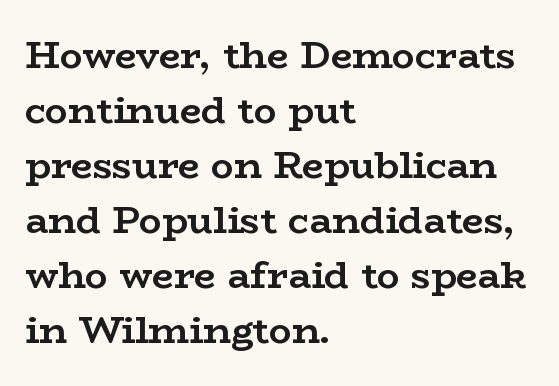
{"serif": "yes", "italic": "no", "bold": "yes", "weight": "semibold", "width": "wide", "stroke_contrast": "low", "x_height": "medium", "monospaced": "no", "underline": "no", "align": "left", "line_spacing": "normal", "line_spacing_ratio": 1.45, "letter_spacing": "normal", "letter_spacing_em": 0.0, "glyph_px": 38}
